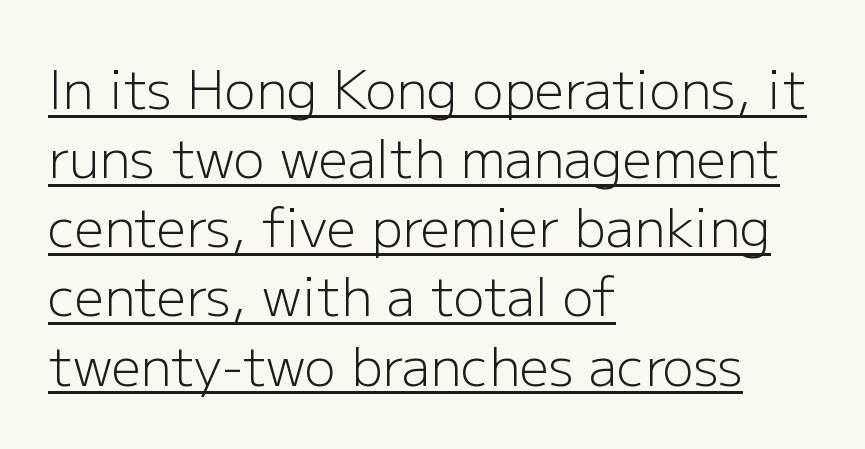
{"serif": "no", "italic": "no", "bold": "no", "weight": "light", "width": "normal", "stroke_contrast": "low", "x_height": "medium", "monospaced": "no", "underline": "yes", "align": "left", "line_spacing": "normal", "line_spacing_ratio": 1.33, "letter_spacing": "normal", "letter_spacing_em": 0.0, "glyph_px": 52}
